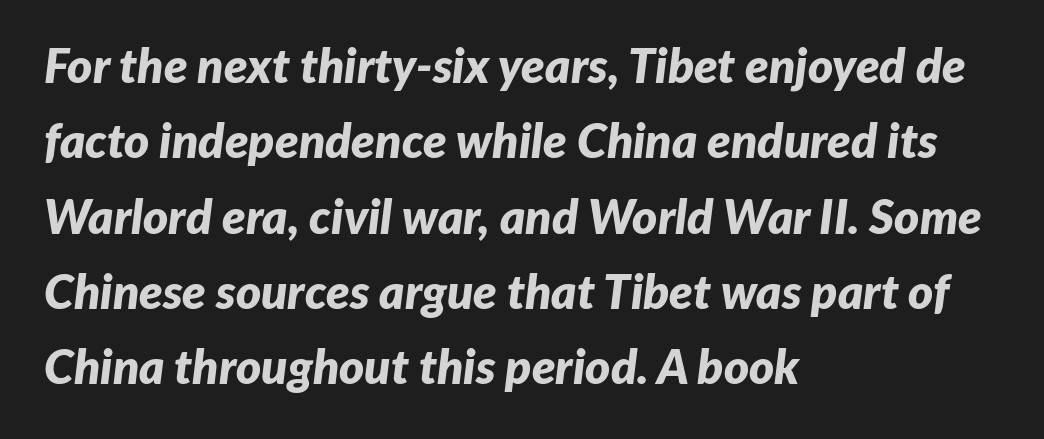
{"italic": "yes", "lean": "right", "slant_degrees": 7, "bold": "yes", "weight": "bold", "width": "normal", "stroke_contrast": "low", "x_height": "medium", "monospaced": "no", "underline": "no", "align": "left", "line_spacing": "normal", "line_spacing_ratio": 1.57, "letter_spacing": "normal", "letter_spacing_em": 0.0, "glyph_px": 48}
